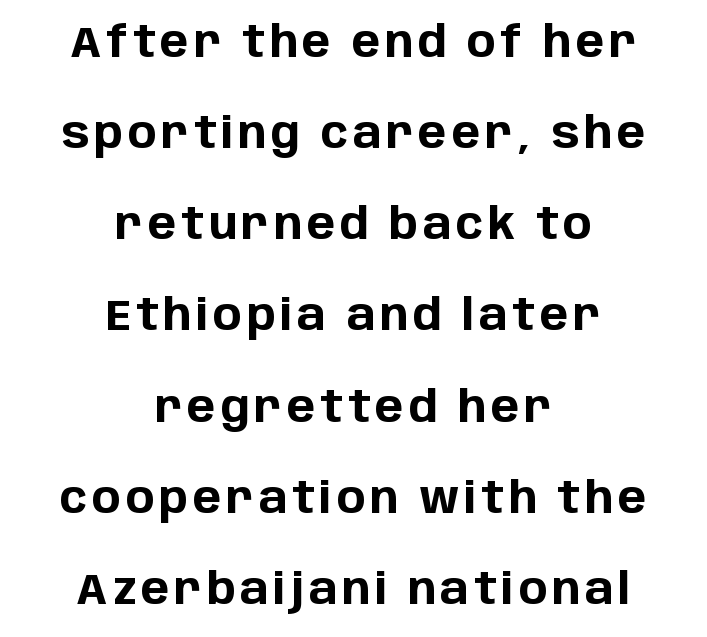
Rendered with straight, roman letterforms. This sample has the flowing, uneven cadence of proportional lettering. The paragraph has two soft edges and a firm central axis. No feet cap the strokes, marking this as sans-serif type. Compared with an ordinary text face, these strokes are far heavier — a full bold.
